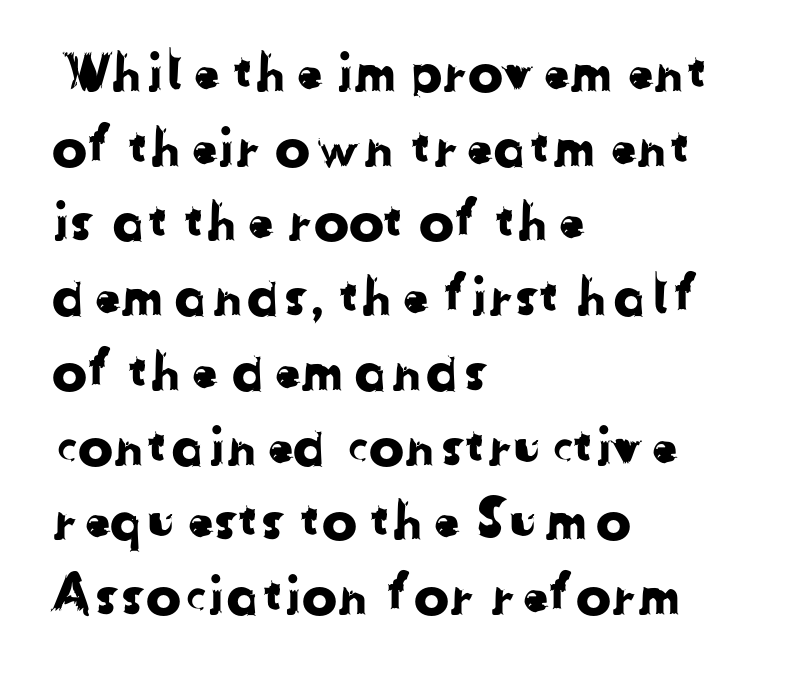
Q: Is the typeface a serif or a sans-serif typeface? A: Sans-serif.
Q: Is the text underlined? A: No.
Q: How is the paragraph aligned? A: Left-aligned.
Q: Is the spacing between letters normal or unusually wide? A: Normal.
Q: Is the spacing between lines tight, normal or loose? A: Normal.
Q: Width (condensed, normal, or wide)? A: Normal.
Q: Stroke contrast? A: Low.
Q: x-height? A: Medium.
Q: Monospaced? A: No.
